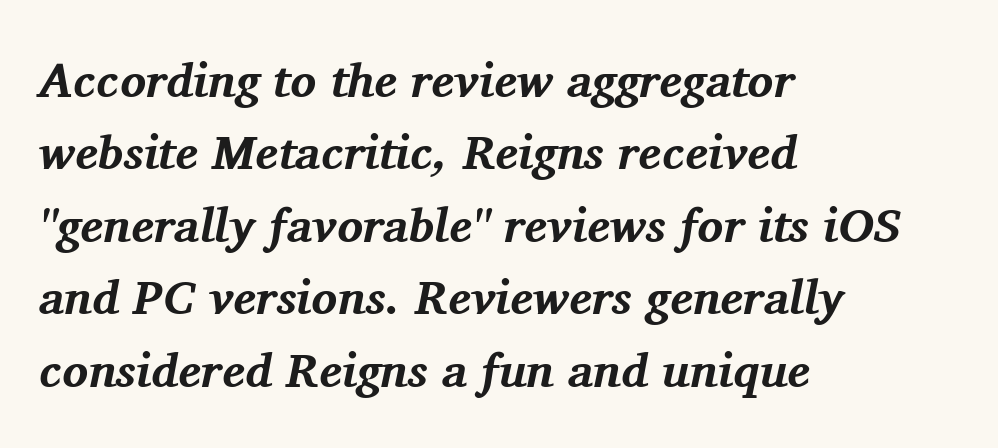
{"serif": "yes", "italic": "yes", "lean": "right", "slant_degrees": 11, "bold": "yes", "weight": "bold", "width": "normal", "stroke_contrast": "medium", "x_height": "medium", "monospaced": "no", "underline": "no", "align": "left", "line_spacing": "normal", "line_spacing_ratio": 1.51, "letter_spacing": "normal", "letter_spacing_em": 0.0, "glyph_px": 48}
